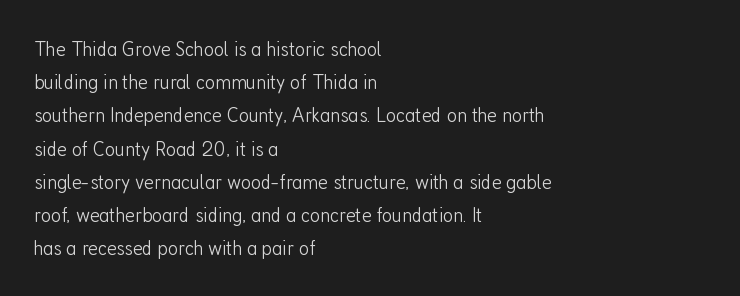
{"italic": "no", "bold": "no", "underline": "no", "align": "left", "line_spacing": "normal", "line_spacing_ratio": 1.51, "letter_spacing": "normal", "letter_spacing_em": 0.0, "glyph_px": 22}
